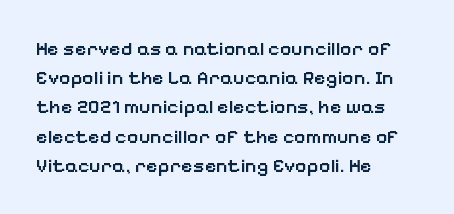
{"italic": "no", "bold": "semi", "underline": "no", "align": "left", "line_spacing": "normal", "line_spacing_ratio": 1.46, "letter_spacing": "normal", "letter_spacing_em": 0.0, "glyph_px": 20}
